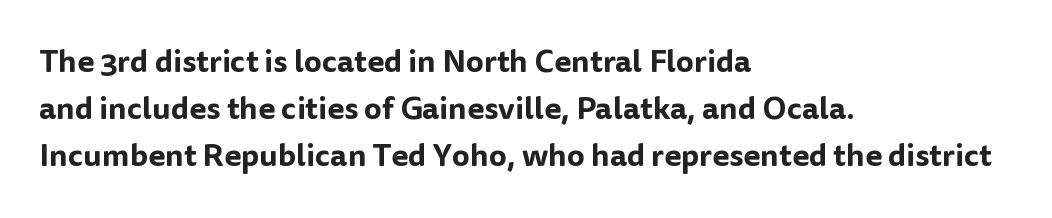
Q: Is the text italic (slanted)? A: No, it is upright.
Q: Is the typeface a serif or a sans-serif typeface? A: Sans-serif.
Q: Is the text underlined? A: No.
Q: How is the paragraph aligned? A: Left-aligned.
Q: Is the spacing between letters normal or unusually wide? A: Normal.
Q: Is the spacing between lines tight, normal or loose? A: Normal.
Q: Width (condensed, normal, or wide)? A: Normal.
Q: Stroke contrast? A: Low.
Q: x-height? A: Medium.
Q: Monospaced? A: No.
